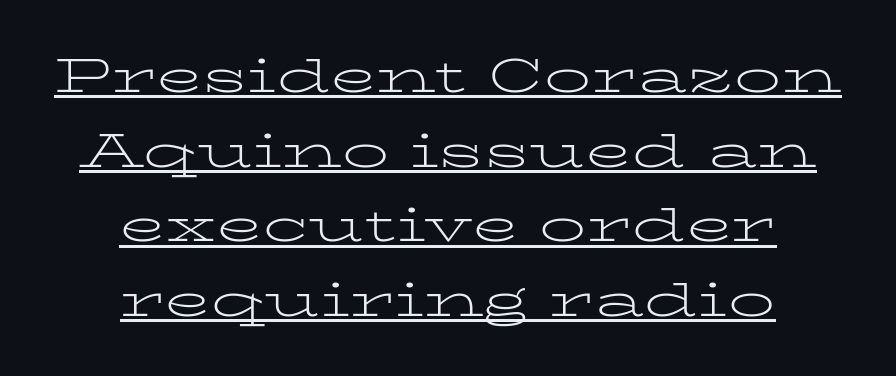
The image shows 47 px light, wide serif type, upright; set centered, normal line spacing (1.59x), normal letter spacing, underlined; low stroke contrast and a medium x-height.
